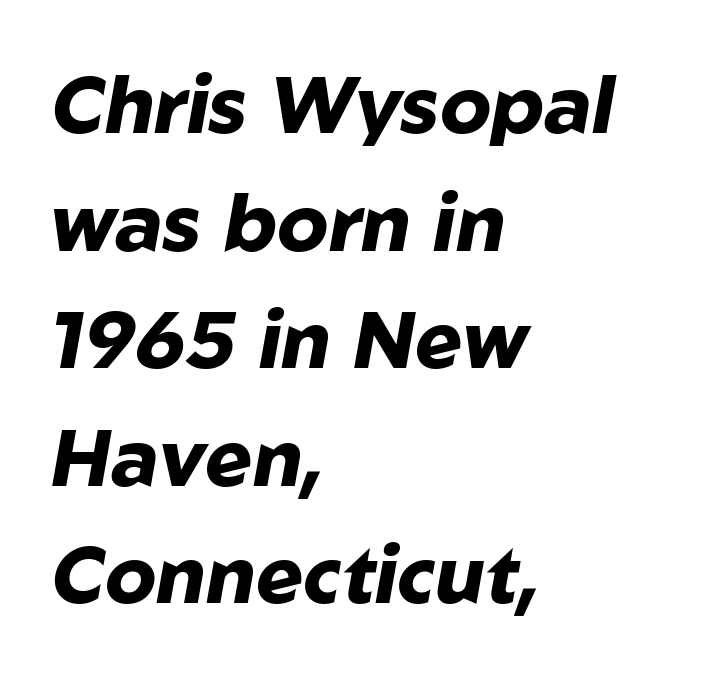
The specimen reads as italic at a glance. The lines in this sample share a left origin and differ only in where they stop. Rule under the text: the space is simply empty. The passage shown stacks its lines at a standard gap. Heavy, bold letterforms. Students, note that the glyphs here touch the page at normal intervals.
